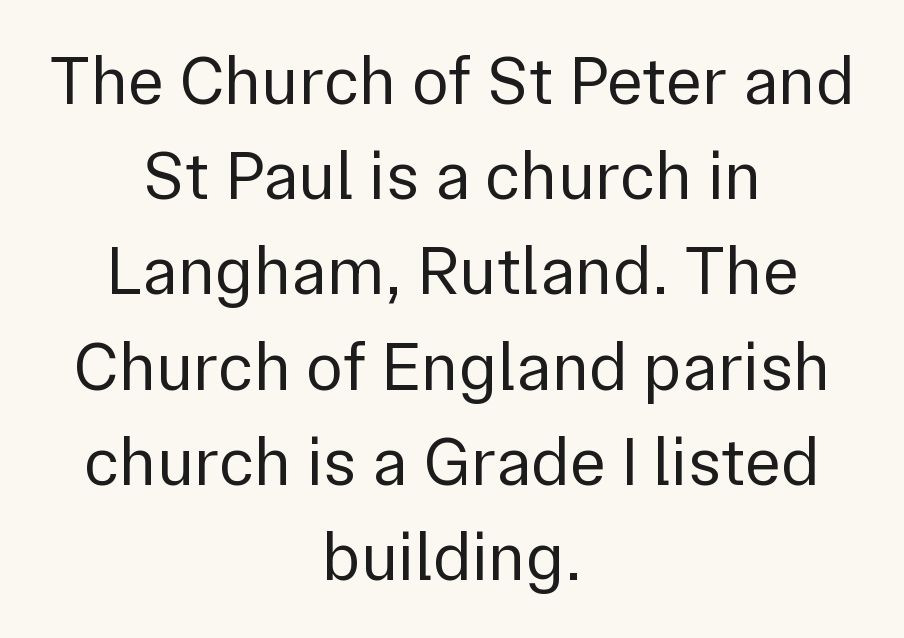
The font family rendered here belongs to the sans-serif group. If you folded the block vertically in half, each line would mirror itself in length. How would I describe the line gaps? Plain and ordinary. The typeface has the unassuming heft of standard copy or less. This rendering leaves character spacing at its baseline value. Does the lettering tilt? It doesn't — this is upright.
